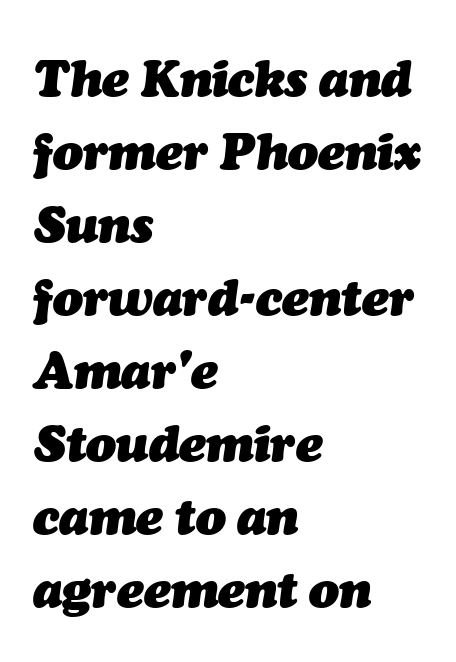
{"italic": "yes", "lean": "right", "slant_degrees": 7, "bold": "yes", "weight": "heavy", "width": "normal", "stroke_contrast": "medium", "x_height": "medium", "monospaced": "no", "underline": "no", "align": "left", "line_spacing": "normal", "line_spacing_ratio": 1.46, "letter_spacing": "normal", "letter_spacing_em": 0.0, "glyph_px": 50}
